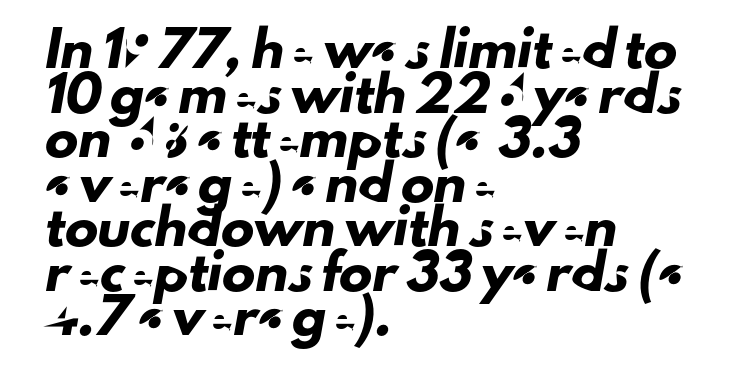
Q: Is the typeface a serif or a sans-serif typeface? A: Sans-serif.
Q: Is the text underlined? A: No.
Q: How is the paragraph aligned? A: Left-aligned.
Q: Is the spacing between letters normal or unusually wide? A: Normal.
Q: Is the spacing between lines tight, normal or loose? A: Normal.
Q: Width (condensed, normal, or wide)? A: Normal.
Q: Stroke contrast? A: Low.
Q: x-height? A: Small.
Q: Monospaced? A: No.
